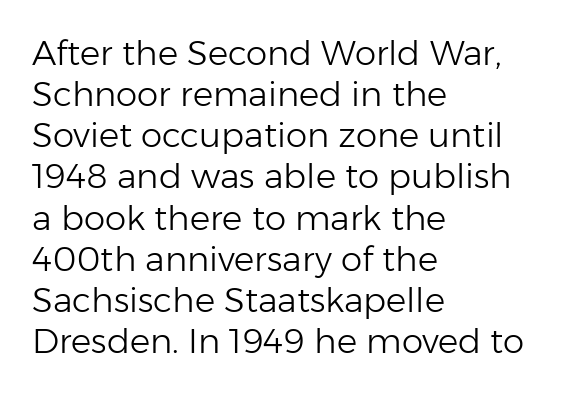
The image shows 34 px light sans-serif type, upright; set left-aligned, line spacing 1.21x, normal letter spacing, not underlined; low stroke contrast and a medium x-height.
